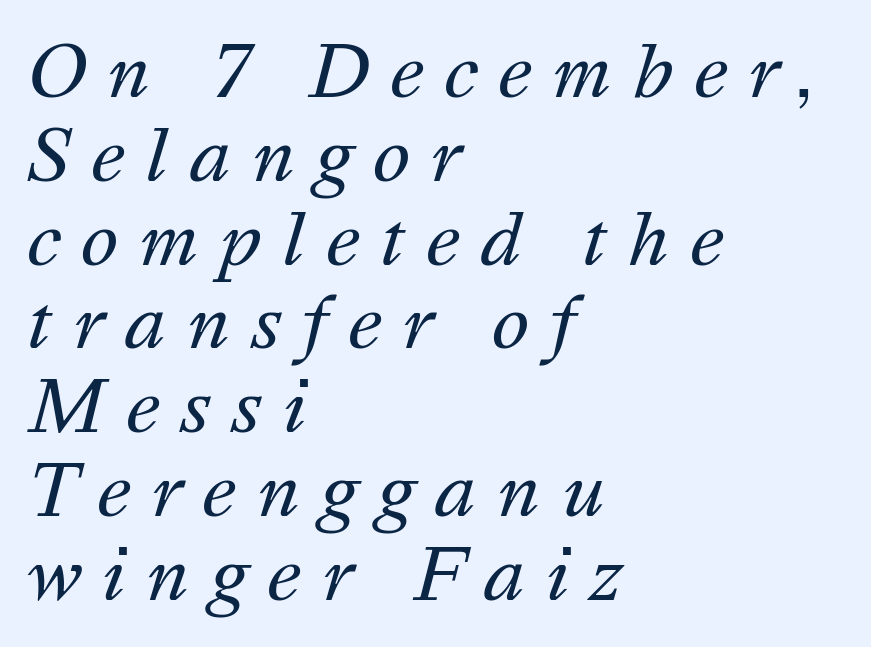
Q: Is the text bold? A: No.
Q: Is the text italic (slanted)? A: Yes, it leans right by about 16 degrees.
Q: Is the text underlined? A: No.
Q: How is the paragraph aligned? A: Left-aligned.
Q: Is the spacing between letters normal or unusually wide? A: Unusually wide.
Q: Width (condensed, normal, or wide)? A: Normal.
Q: Stroke contrast? A: Medium.
Q: x-height? A: Medium.
Q: Monospaced? A: No.
